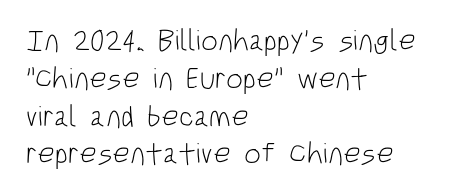
Q: Is the text bold? A: No.
Q: Is the text italic (slanted)? A: No, it is upright.
Q: Is the typeface a serif or a sans-serif typeface? A: Sans-serif.
Q: Is the text underlined? A: No.
Q: How is the paragraph aligned? A: Left-aligned.
Q: Is the spacing between letters normal or unusually wide? A: Normal.
Q: Is the spacing between lines tight, normal or loose? A: Normal.
Q: Width (condensed, normal, or wide)? A: Condensed.
Q: Stroke contrast? A: Low.
Q: x-height? A: Large.
Q: Monospaced? A: No.
